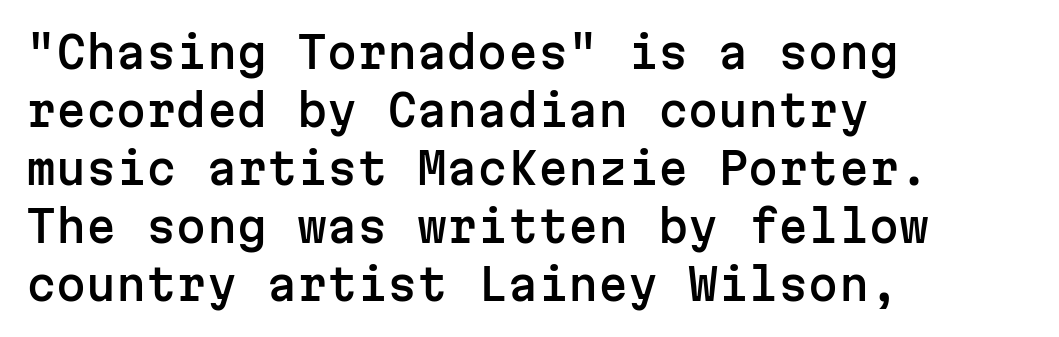
{"serif": "no", "italic": "no", "width": "normal", "stroke_contrast": "low", "x_height": "medium", "monospaced": "yes", "underline": "no", "align": "left", "line_spacing": "normal", "line_spacing_ratio": 1.35, "letter_spacing": "normal", "letter_spacing_em": 0.0, "glyph_px": 43}
